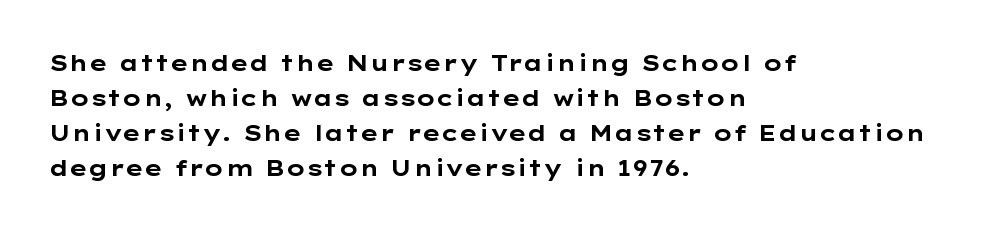
Horizontal bands of white between lines are of average thickness. The rendering keeps characters at their native spacing. Line beginnings align vertically; line endings do not. The font is running at its bold setting. No italicization has been applied; the sample stays upright.
